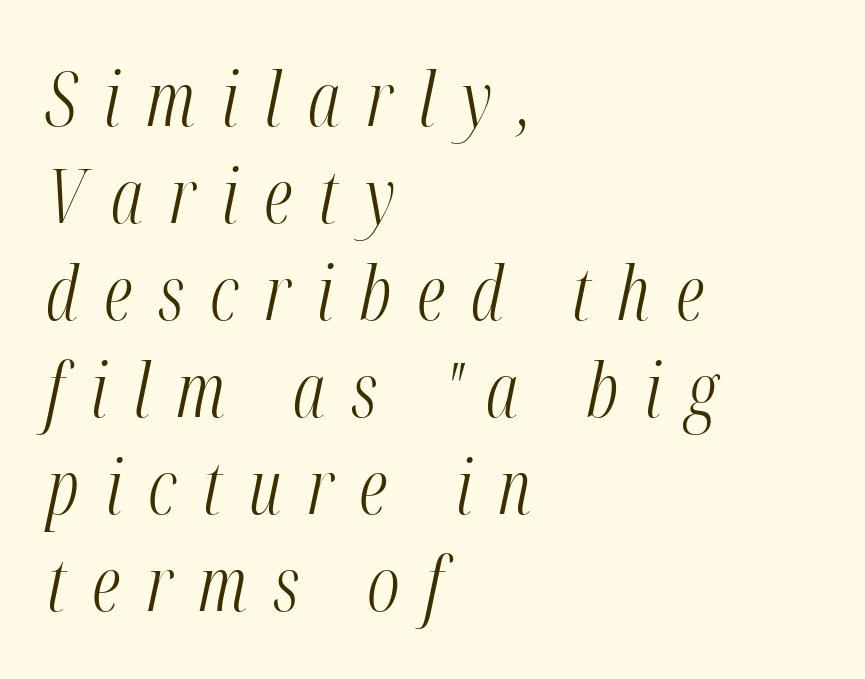
Q: Is the text bold? A: No.
Q: Is the text italic (slanted)? A: Yes, it leans right by about 12 degrees.
Q: Is the text underlined? A: No.
Q: How is the paragraph aligned? A: Left-aligned.
Q: Is the spacing between letters normal or unusually wide? A: Unusually wide.
Q: Is the spacing between lines tight, normal or loose? A: Normal.
Q: Width (condensed, normal, or wide)? A: Condensed.
Q: Stroke contrast? A: Medium.
Q: x-height? A: Medium.
Q: Monospaced? A: No.
